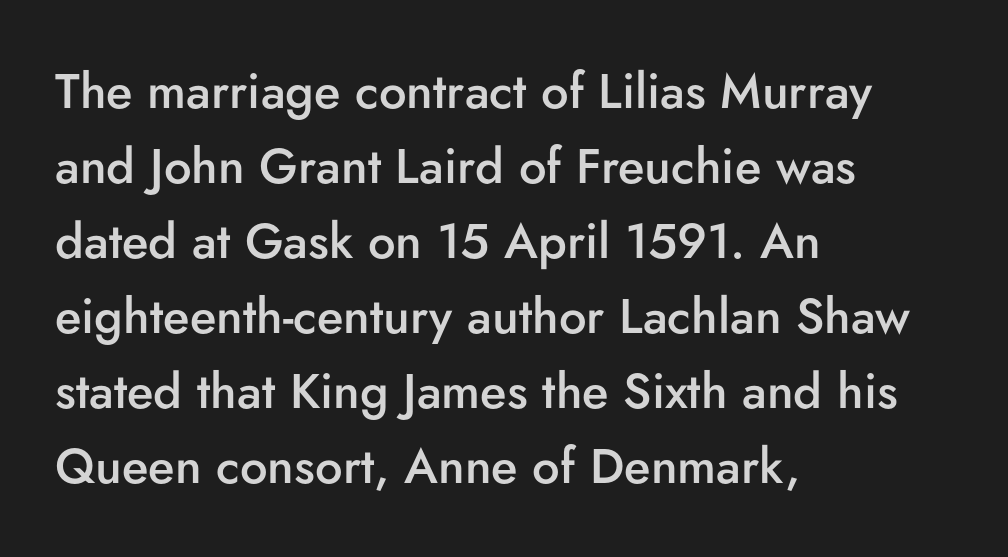
The rendering shows plain stroke endings on the letterforms — a sans-serif design. The font is running at a semibold setting, under full bold. Reading down the block, your eye returns to a fixed left position each line. Letters rest on an invisible, unmarked baseline.
